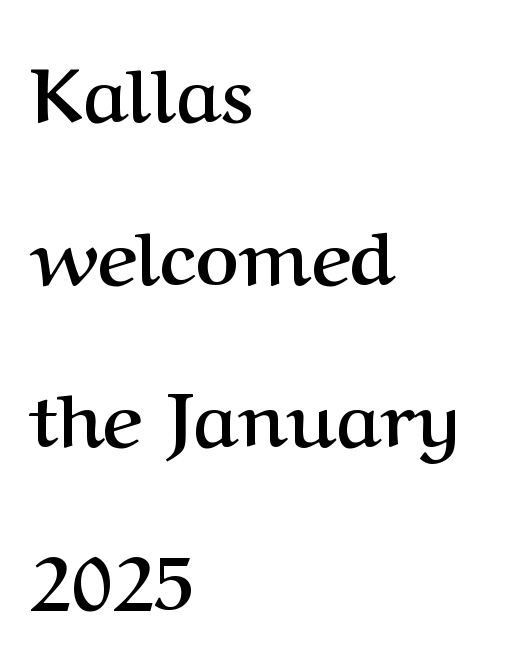
These lines are rendered in a variable-pitch font. Typographic density is high because the face is bold. Compared with typical body copy, the letter spacing here is the same. Reading down the column, the eye jumps a long way to each next line.
